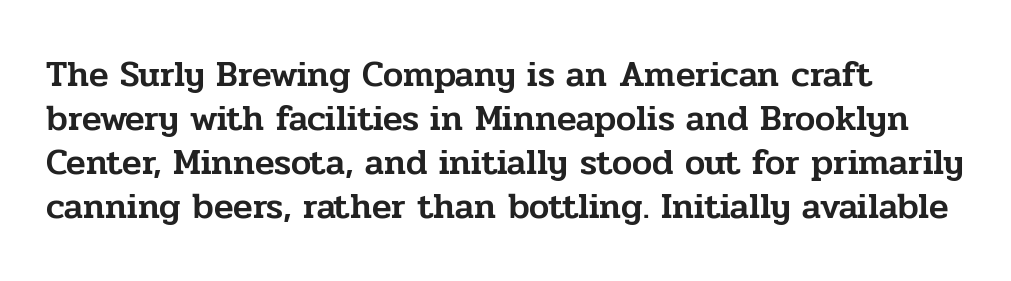
The horizontal fit of the characters is conventional and even. Reading down the block, your eye returns to a fixed left position each line. The strip under each line holds only bare page. Rendered with straight, roman letterforms. Small tapered or slab feet sit at the stroke ends, so this counts as serif. You could not count columns in this text — the font is proportionally spaced.
